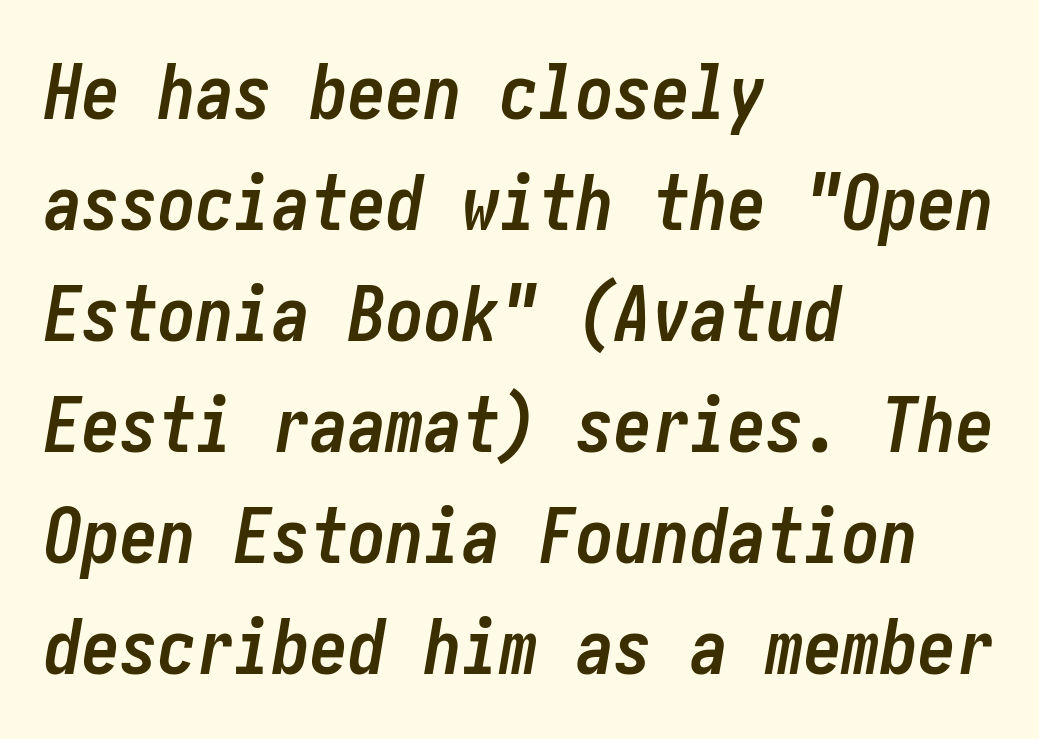
The image shows 76 px semibold, condensed type, italic (leaning right); set left-aligned, normal line spacing (1.46x), normal letter spacing, not underlined; low stroke contrast and a medium x-height.
